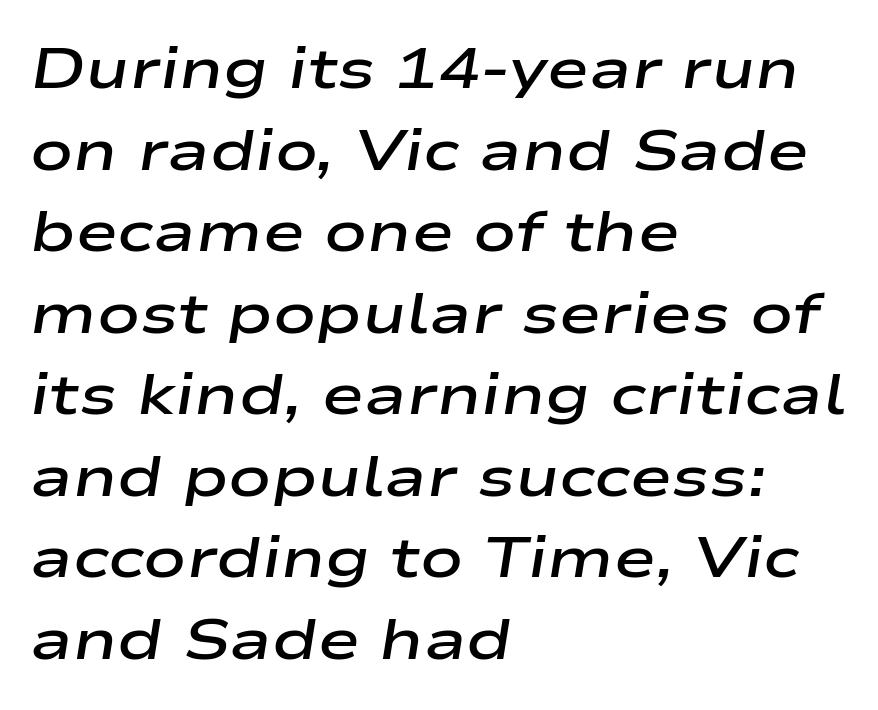
{"italic": "yes", "lean": "right", "slant_degrees": 9, "bold": "semi", "weight": "semibold", "width": "wide", "stroke_contrast": "low", "x_height": "medium", "monospaced": "no", "underline": "no", "align": "left", "line_spacing": "normal", "line_spacing_ratio": 1.43, "letter_spacing": "normal", "letter_spacing_em": 0.0, "glyph_px": 57}
